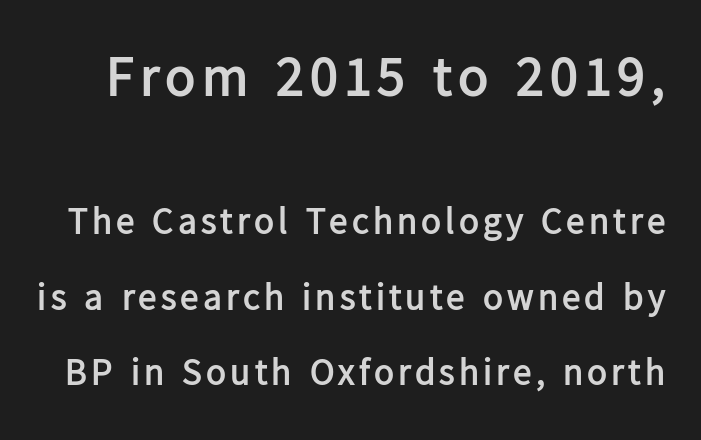
{"serif": "no", "italic": "no", "bold": "yes", "weight": "semibold", "width": "normal", "stroke_contrast": "low", "x_height": "medium", "monospaced": "no", "underline": "no", "line_spacing": "loose", "line_spacing_ratio": 2.03, "larger_block": "first", "size_ratio": 1.51, "glyph_px": 56}
